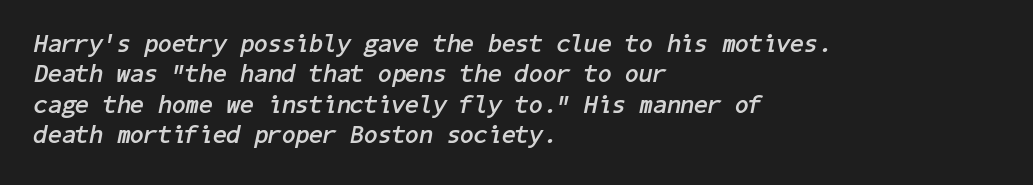
{"italic": "yes", "lean": "right", "slant_degrees": 11, "bold": "yes", "underline": "no", "align": "left", "line_spacing_ratio": 1.22, "letter_spacing": "normal", "letter_spacing_em": 0.0, "glyph_px": 25}
